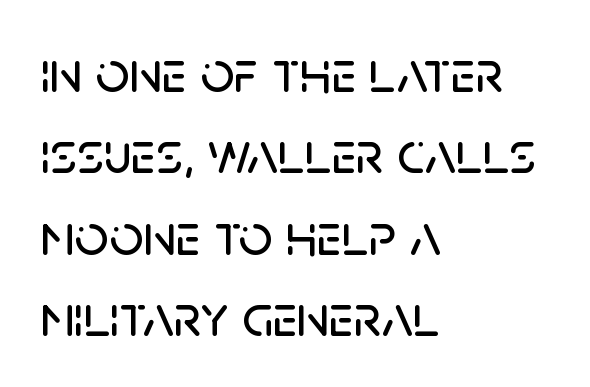
Q: Is the text italic (slanted)? A: No, it is upright.
Q: Is the typeface a serif or a sans-serif typeface? A: Sans-serif.
Q: Is the text underlined? A: No.
Q: How is the paragraph aligned? A: Left-aligned.
Q: Is the spacing between letters normal or unusually wide? A: Normal.
Q: Is the spacing between lines tight, normal or loose? A: Normal.
Q: Width (condensed, normal, or wide)? A: Normal.
Q: Stroke contrast? A: Low.
Q: x-height? A: Large.
Q: Monospaced? A: No.
